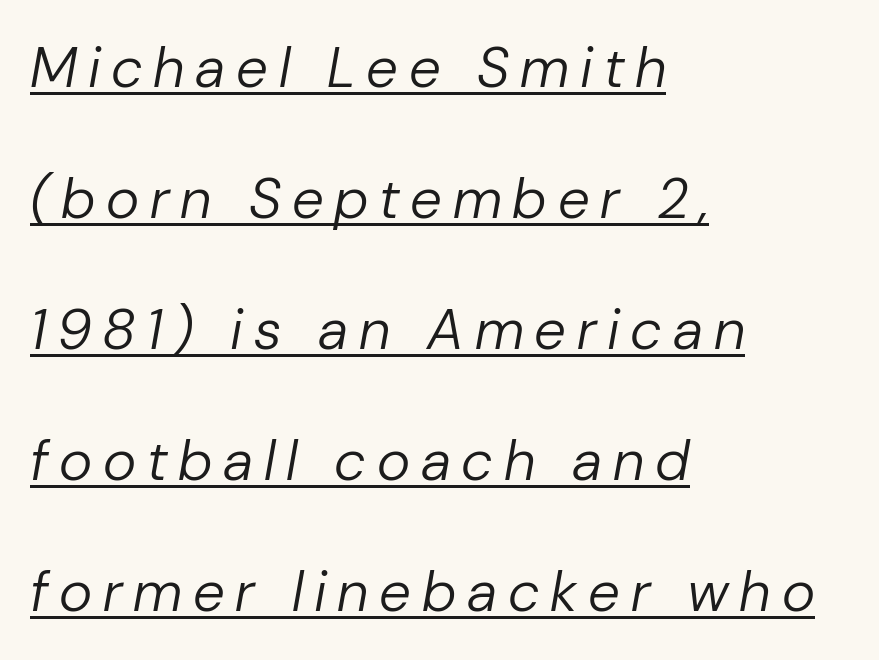
The image shows 57 px regular-weight type, italic (leaning right); set left-aligned, loose line spacing (2.3x), underlined; low stroke contrast and a medium x-height.
